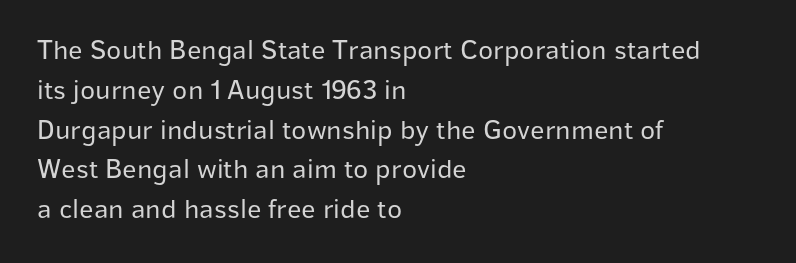
Q: Is the text bold? A: No.
Q: Is the text italic (slanted)? A: No, it is upright.
Q: Is the typeface a serif or a sans-serif typeface? A: Sans-serif.
Q: Is the text underlined? A: No.
Q: How is the paragraph aligned? A: Left-aligned.
Q: Is the spacing between letters normal or unusually wide? A: Normal.
Q: Is the spacing between lines tight, normal or loose? A: Normal.
Q: Width (condensed, normal, or wide)? A: Normal.
Q: Stroke contrast? A: Low.
Q: x-height? A: Medium.
Q: Monospaced? A: No.
